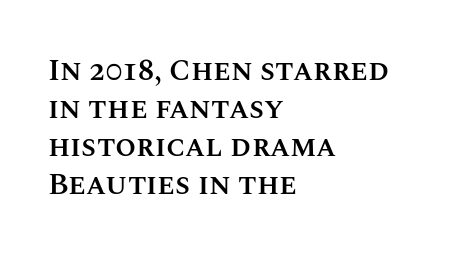
Q: Is the text bold? A: Semi-bold.
Q: Is the text italic (slanted)? A: No, it is upright.
Q: Is the text underlined? A: No.
Q: How is the paragraph aligned? A: Left-aligned.
Q: Is the spacing between letters normal or unusually wide? A: Normal.
Q: Is the spacing between lines tight, normal or loose? A: Normal.
Q: Width (condensed, normal, or wide)? A: Normal.
Q: Stroke contrast? A: Medium.
Q: x-height? A: Large.
Q: Monospaced? A: No.
